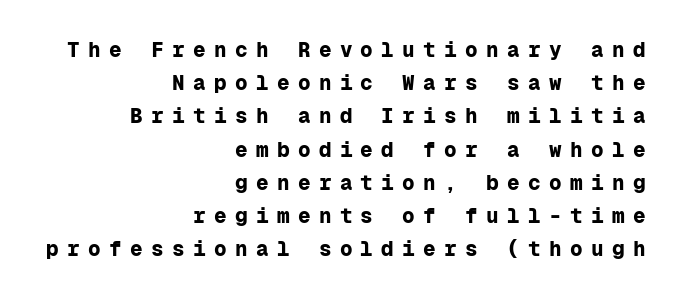
{"italic": "no", "bold": "yes", "underline": "no", "align": "right", "line_spacing": "normal", "line_spacing_ratio": 1.58, "letter_spacing": "wide", "letter_spacing_em": 0.4, "glyph_px": 21}
